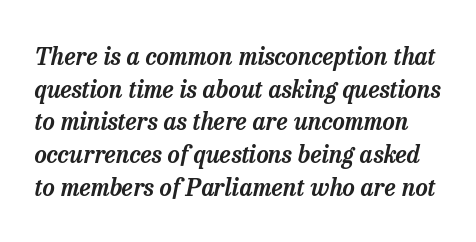
Line spacing here is normal. A typesetter would mark this as italic. Default kerning and tracking; the words read as compact shapes. No word sits above an underline.
